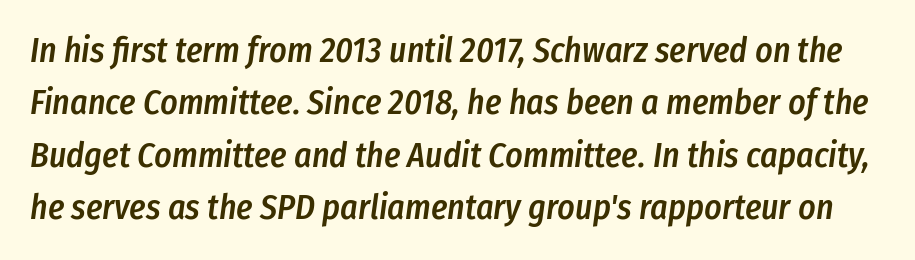
Q: Is the text bold? A: Semi-bold.
Q: Is the text italic (slanted)? A: Yes, it leans right by about 8 degrees.
Q: Is the text underlined? A: No.
Q: Is the spacing between letters normal or unusually wide? A: Normal.
Q: Is the spacing between lines tight, normal or loose? A: Normal.
Q: Width (condensed, normal, or wide)? A: Condensed.
Q: Stroke contrast? A: Low.
Q: x-height? A: Medium.
Q: Monospaced? A: No.
